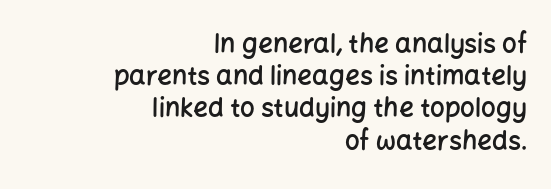
The image shows 26 px text type, upright; set right-aligned, line spacing 1.24x, normal letter spacing, not underlined.
